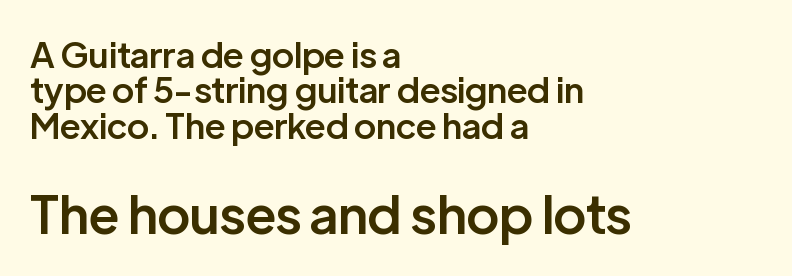
Q: Is the text bold? A: Semi-bold.
Q: Is the text italic (slanted)? A: No, it is upright.
Q: Is the typeface a serif or a sans-serif typeface? A: Sans-serif.
Q: Is the text underlined? A: No.
Q: How is the paragraph aligned? A: Left-aligned.
Q: Is the spacing between letters normal or unusually wide? A: Normal.
Q: Is the spacing between lines tight, normal or loose? A: Tight.
Q: Which block of text is set in a larger size, the first (top) or the second (bottom)? A: The second (bottom) one.
Q: Width (condensed, normal, or wide)? A: Normal.
Q: Stroke contrast? A: Low.
Q: x-height? A: Medium.
Q: Monospaced? A: No.
